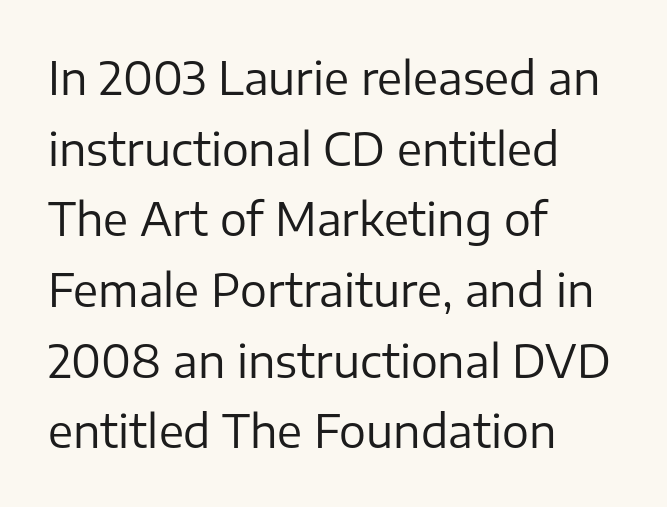
{"serif": "no", "italic": "no", "bold": "no", "weight": "regular", "width": "normal", "stroke_contrast": "low", "x_height": "medium", "monospaced": "no", "underline": "no", "align": "left", "line_spacing": "normal", "line_spacing_ratio": 1.57, "letter_spacing": "normal", "letter_spacing_em": 0.0, "glyph_px": 45}
